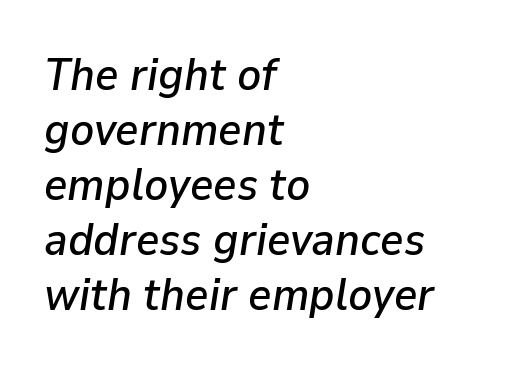
These lines are rendered in a variable-pitch font. The foot of each line stays bare and open. What stands out about the letter spacing? Nothing — it is the standard amount. The letters are slanted; this is an italic face. Each line starts at the same left margin while the right side varies.
